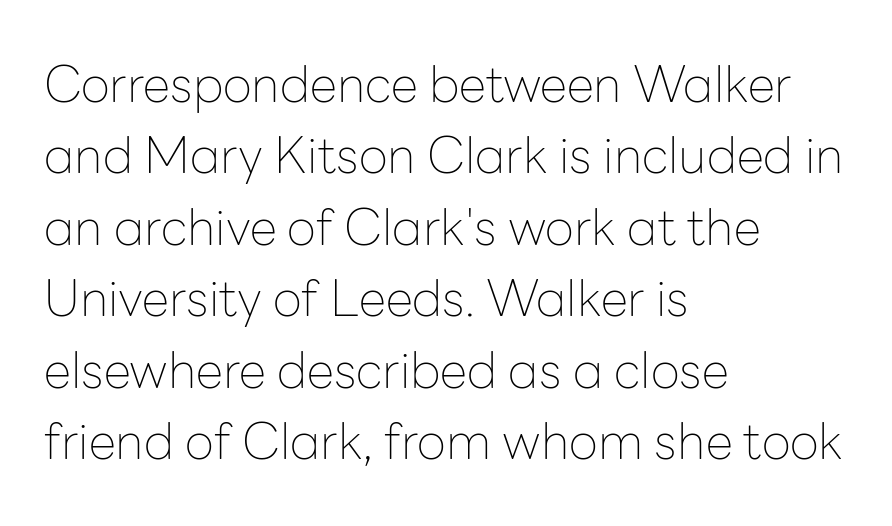
Q: Is the text bold? A: No.
Q: Is the text italic (slanted)? A: No, it is upright.
Q: Is the typeface a serif or a sans-serif typeface? A: Sans-serif.
Q: Is the text underlined? A: No.
Q: How is the paragraph aligned? A: Left-aligned.
Q: Is the spacing between letters normal or unusually wide? A: Normal.
Q: Is the spacing between lines tight, normal or loose? A: Normal.
Q: Width (condensed, normal, or wide)? A: Normal.
Q: Stroke contrast? A: Low.
Q: x-height? A: Medium.
Q: Monospaced? A: No.
